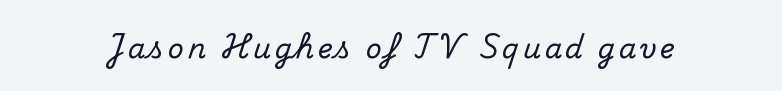
{"serif": "yes", "width": "normal", "stroke_contrast": "medium", "x_height": "small", "monospaced": "no", "underline": "no", "glyph_px": 28}
